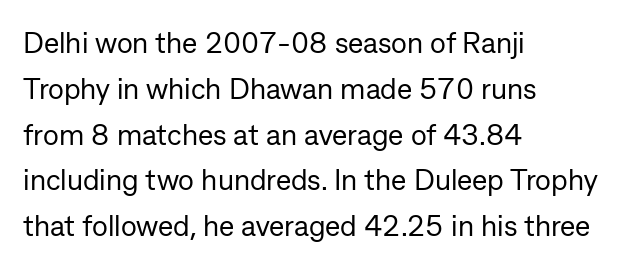
{"serif": "no", "italic": "no", "bold": "no", "weight": "regular", "width": "normal", "stroke_contrast": "low", "x_height": "medium", "monospaced": "no", "underline": "no", "align": "left", "line_spacing": "normal", "line_spacing_ratio": 1.58, "letter_spacing": "normal", "letter_spacing_em": 0.0, "glyph_px": 29}
